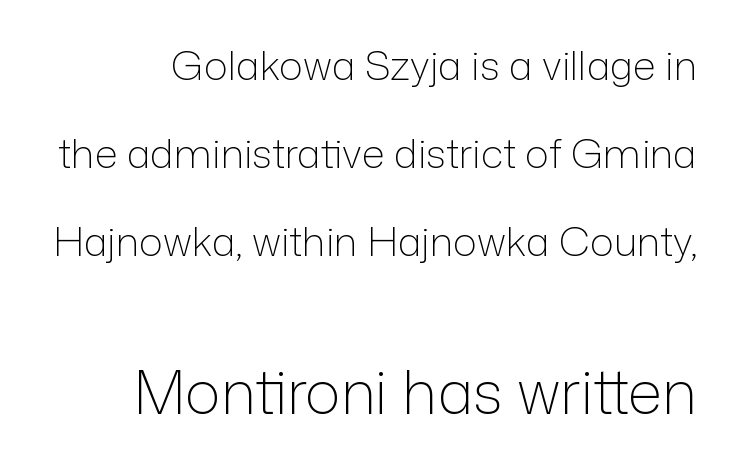
{"serif": "no", "italic": "no", "bold": "no", "weight": "light", "width": "normal", "stroke_contrast": "low", "x_height": "medium", "monospaced": "no", "underline": "no", "line_spacing": "loose", "line_spacing_ratio": 2.2, "letter_spacing": "normal", "letter_spacing_em": 0.0, "larger_block": "second", "size_ratio": 1.5, "glyph_px": 60}
